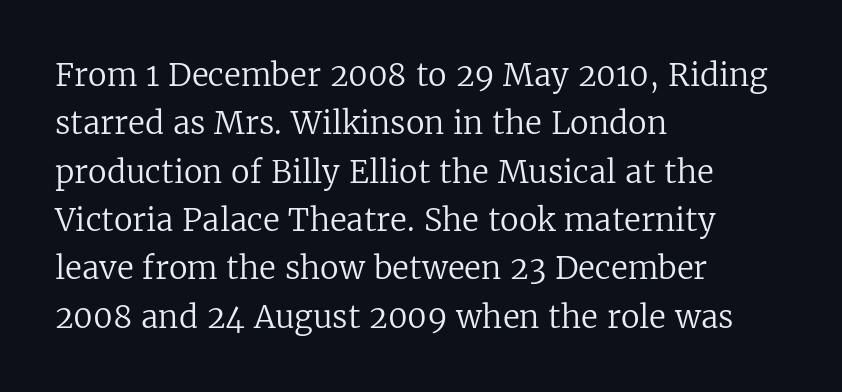
The image shows 31 px regular-weight serif type, upright; set left-aligned, normal line spacing (1.56x), normal letter spacing, not underlined; low stroke contrast and a medium x-height.
